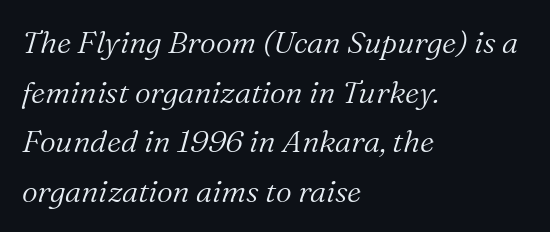
The image shows 31 px light serif type, italic (leaning right); set left-aligned, normal line spacing (1.6x), normal letter spacing, not underlined; medium stroke contrast and a medium x-height.
